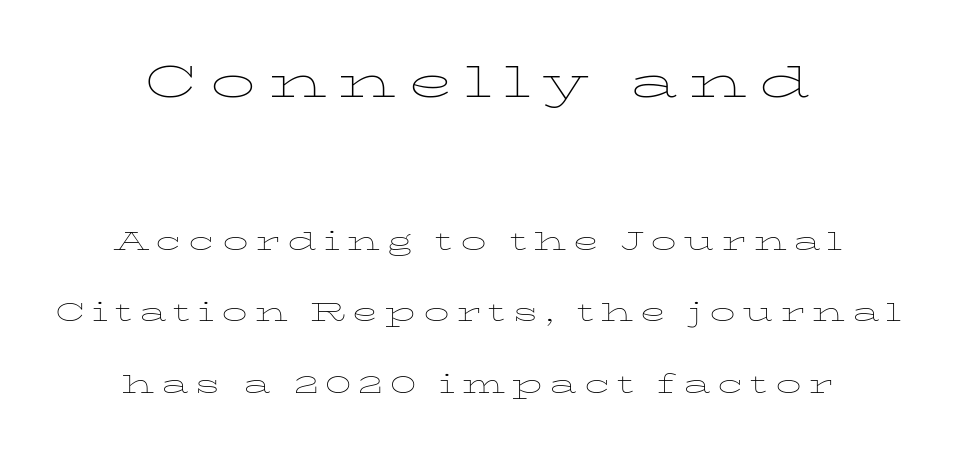
{"italic": "no", "bold": "no", "weight": "thin", "width": "wide", "stroke_contrast": "low", "x_height": "medium", "monospaced": "no", "underline": "no", "align": "center", "line_spacing": "loose", "line_spacing_ratio": 2.1, "letter_spacing": "wide", "letter_spacing_em": 0.2, "larger_block": "first", "size_ratio": 1.76, "glyph_px": 60}
